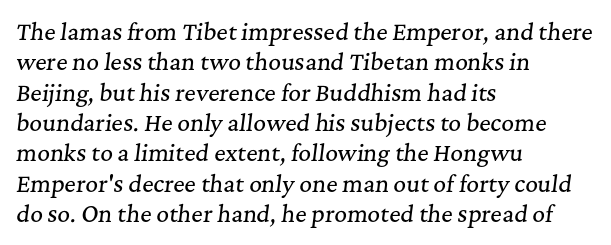
{"italic": "yes", "lean": "right", "slant_degrees": 7, "underline": "no", "align": "left", "line_spacing": "normal", "line_spacing_ratio": 1.38, "letter_spacing": "normal", "letter_spacing_em": 0.0, "glyph_px": 22}
